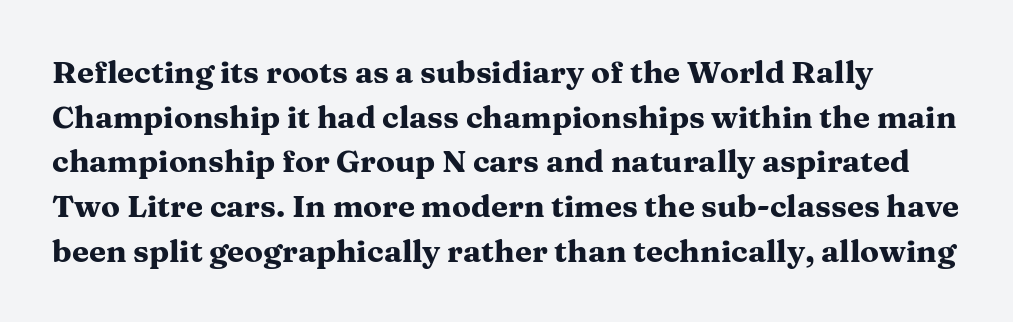
{"serif": "yes", "italic": "no", "bold": "yes", "weight": "heavy", "width": "wide", "stroke_contrast": "medium", "x_height": "medium", "monospaced": "no", "underline": "no", "line_spacing": "normal", "line_spacing_ratio": 1.44, "letter_spacing": "normal", "letter_spacing_em": 0.0, "glyph_px": 31}
